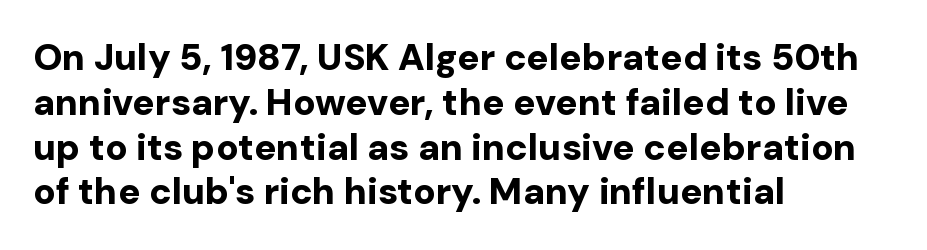
Q: Is the text bold? A: Yes.
Q: Is the text italic (slanted)? A: No, it is upright.
Q: Is the typeface a serif or a sans-serif typeface? A: Sans-serif.
Q: Is the text underlined? A: No.
Q: How is the paragraph aligned? A: Left-aligned.
Q: Is the spacing between letters normal or unusually wide? A: Normal.
Q: Width (condensed, normal, or wide)? A: Normal.
Q: Stroke contrast? A: Low.
Q: x-height? A: Medium.
Q: Monospaced? A: No.
